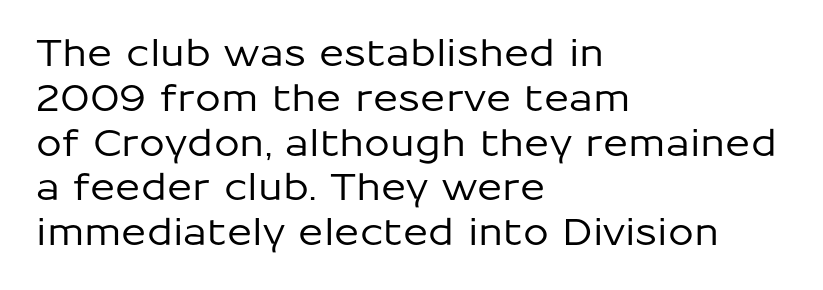
The image shows 37 px sans-serif type, upright; set left-aligned, line spacing 1.21x, normal letter spacing, not underlined; low stroke contrast and a medium x-height.
